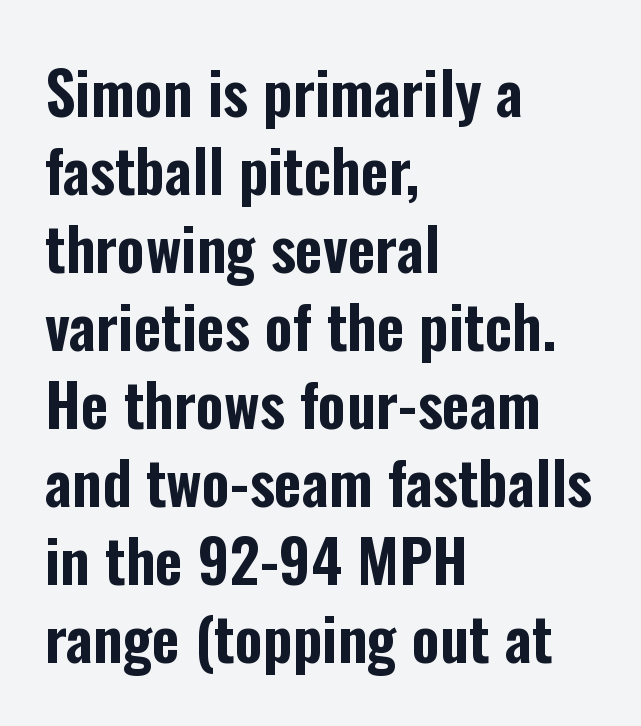
The image shows 60 px condensed sans-serif type, upright; set left-aligned, normal line spacing (1.3x), normal letter spacing, not underlined; low stroke contrast and a medium x-height.
